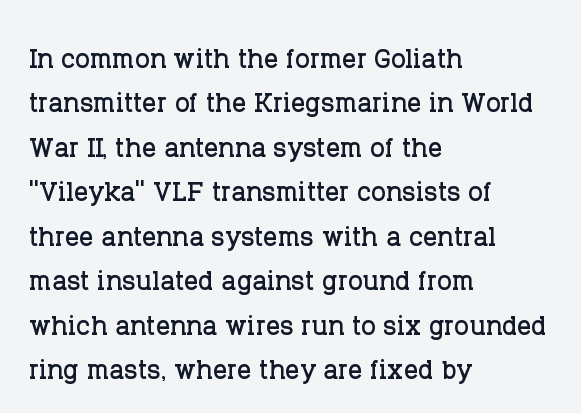
Q: Is the text italic (slanted)? A: No, it is upright.
Q: Is the typeface a serif or a sans-serif typeface? A: Serif.
Q: Is the text underlined? A: No.
Q: How is the paragraph aligned? A: Left-aligned.
Q: Is the spacing between letters normal or unusually wide? A: Normal.
Q: Is the spacing between lines tight, normal or loose? A: Normal.
Q: Width (condensed, normal, or wide)? A: Normal.
Q: Stroke contrast? A: Low.
Q: x-height? A: Large.
Q: Monospaced? A: No.
